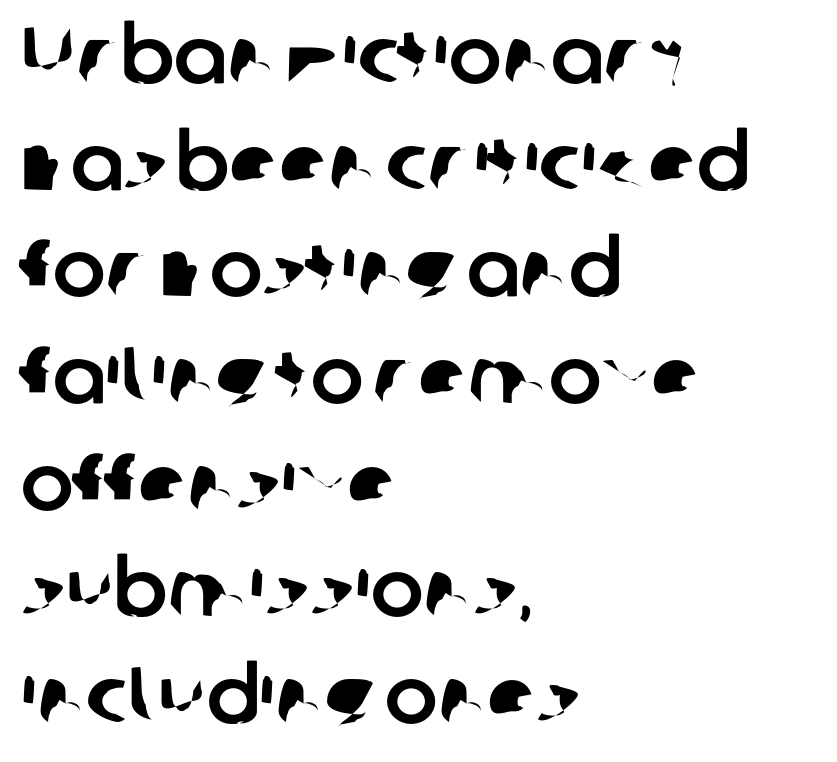
There is no visible air inserted between adjacent glyphs. Successive baselines arrive at the customary interval. Proportional: the letters do not fall into vertical columns. The passage shown is not underscored anywhere. No feet cap the strokes, marking this as sans-serif type. The lines in this sample share a left origin and differ only in where they stop.
